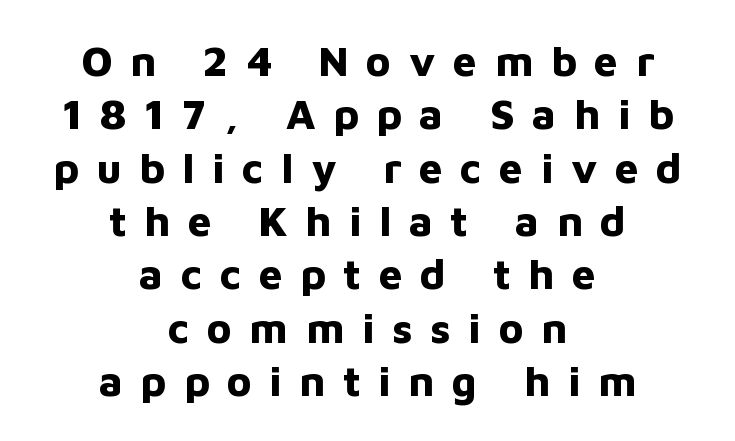
Vertical strokes here are truly vertical. This rendering features lettering with no underline. Looks like regular typesetting: each glyph gets only the width it needs. You'd pick this weight for a headline — it's a proper bold. Look at the tracking — it's clearly loosened, letters drifting apart. Where is the straight margin? There isn't one; the lines are centered.
